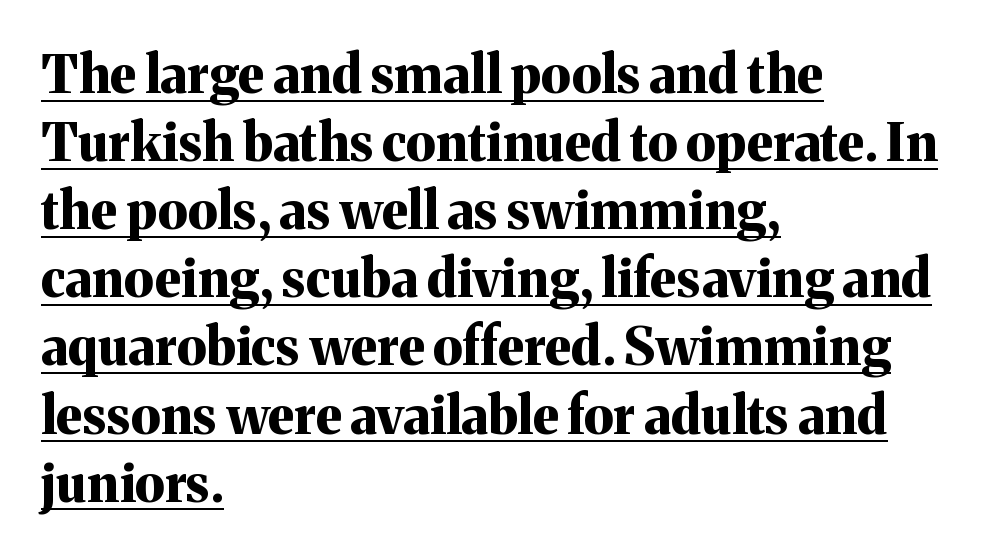
Q: Is the text bold? A: Yes.
Q: Is the text italic (slanted)? A: No, it is upright.
Q: Is the typeface a serif or a sans-serif typeface? A: Serif.
Q: Is the text underlined? A: Yes.
Q: How is the paragraph aligned? A: Left-aligned.
Q: Is the spacing between letters normal or unusually wide? A: Normal.
Q: Is the spacing between lines tight, normal or loose? A: Normal.
Q: Width (condensed, normal, or wide)? A: Normal.
Q: Stroke contrast? A: Medium.
Q: x-height? A: Medium.
Q: Monospaced? A: No.
